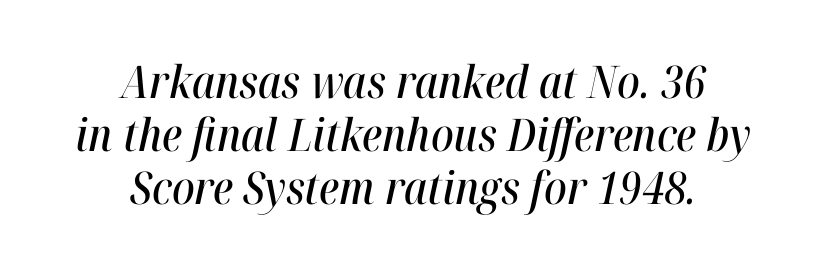
Q: Is the text italic (slanted)? A: Yes, it leans right by about 12 degrees.
Q: Is the text underlined? A: No.
Q: How is the paragraph aligned? A: Centered.
Q: Is the spacing between letters normal or unusually wide? A: Normal.
Q: Width (condensed, normal, or wide)? A: Condensed.
Q: Stroke contrast? A: High.
Q: x-height? A: Medium.
Q: Monospaced? A: No.
